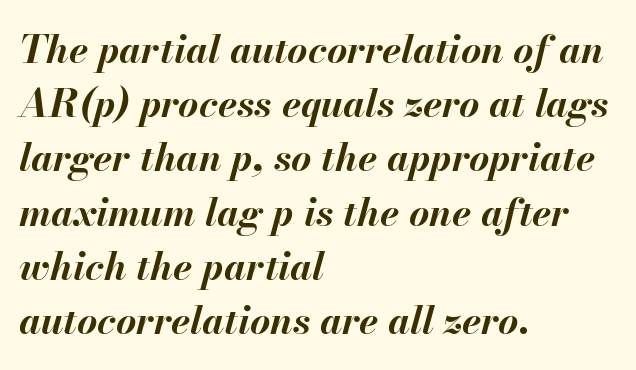
Q: Is the text bold? A: Yes.
Q: Is the text italic (slanted)? A: Yes, it leans right by about 13 degrees.
Q: Is the text underlined? A: No.
Q: How is the paragraph aligned? A: Left-aligned.
Q: Is the spacing between letters normal or unusually wide? A: Normal.
Q: Is the spacing between lines tight, normal or loose? A: Normal.
Q: Width (condensed, normal, or wide)? A: Normal.
Q: Stroke contrast? A: Medium.
Q: x-height? A: Small.
Q: Monospaced? A: No.
